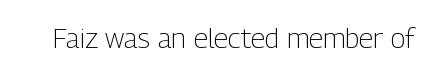
{"serif": "no", "italic": "no", "bold": "no", "weight": "light", "width": "condensed", "stroke_contrast": "low", "x_height": "medium", "monospaced": "no", "underline": "no", "letter_spacing": "normal", "letter_spacing_em": 0.0, "glyph_px": 28}
